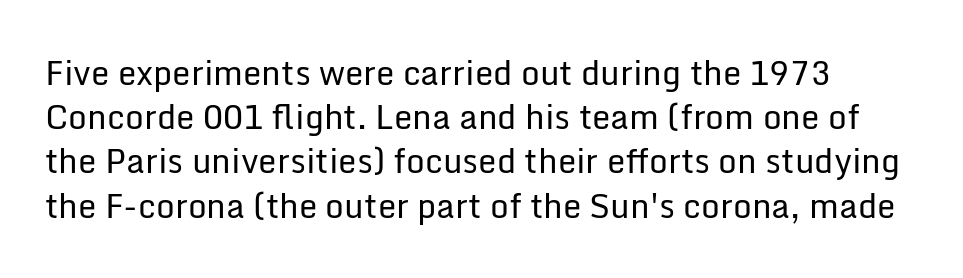
{"serif": "no", "italic": "no", "bold": "no", "weight": "regular", "width": "normal", "stroke_contrast": "low", "x_height": "medium", "monospaced": "no", "underline": "no", "align": "left", "line_spacing": "normal", "line_spacing_ratio": 1.34, "letter_spacing": "normal", "letter_spacing_em": 0.0, "glyph_px": 33}
